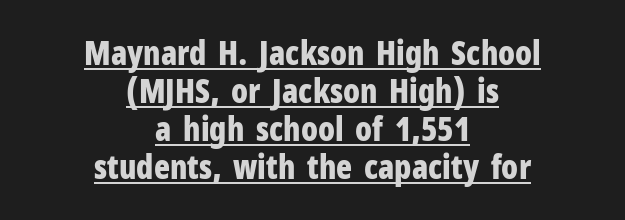
Q: Is the text bold? A: Yes.
Q: Is the text italic (slanted)? A: No, it is upright.
Q: Is the typeface a serif or a sans-serif typeface? A: Sans-serif.
Q: Is the text underlined? A: Yes.
Q: How is the paragraph aligned? A: Centered.
Q: Is the spacing between letters normal or unusually wide? A: Normal.
Q: Is the spacing between lines tight, normal or loose? A: Tight.
Q: Width (condensed, normal, or wide)? A: Condensed.
Q: Stroke contrast? A: Low.
Q: x-height? A: Medium.
Q: Monospaced? A: No.
